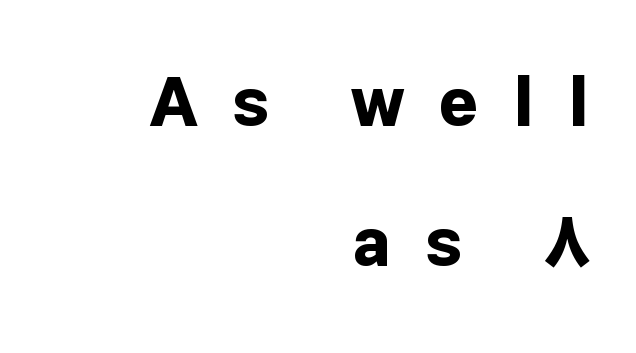
{"serif": "no", "italic": "no", "bold": "yes", "weight": "bold", "width": "normal", "stroke_contrast": "low", "x_height": "medium", "monospaced": "no", "underline": "no", "align": "right", "line_spacing": "loose", "line_spacing_ratio": 2.06, "letter_spacing": "wide", "letter_spacing_em": 0.5, "glyph_px": 68}
